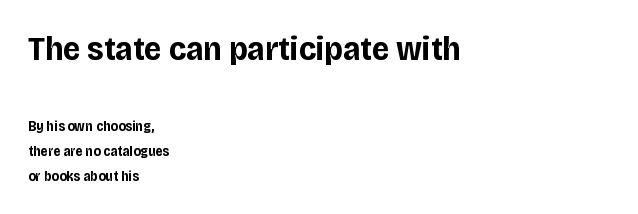
Q: Is the text bold? A: Yes.
Q: Is the text italic (slanted)? A: No, it is upright.
Q: Is the typeface a serif or a sans-serif typeface? A: Sans-serif.
Q: Is the text underlined? A: No.
Q: How is the paragraph aligned? A: Left-aligned.
Q: Is the spacing between letters normal or unusually wide? A: Normal.
Q: Which block of text is set in a larger size, the first (top) or the second (bottom)? A: The first (top) one.
Q: Width (condensed, normal, or wide)? A: Normal.
Q: Stroke contrast? A: Low.
Q: x-height? A: Large.
Q: Monospaced? A: No.
